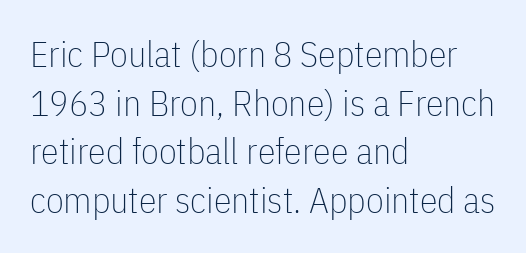
Q: Is the text bold? A: No.
Q: Is the text italic (slanted)? A: No, it is upright.
Q: Is the typeface a serif or a sans-serif typeface? A: Sans-serif.
Q: Is the text underlined? A: No.
Q: How is the paragraph aligned? A: Left-aligned.
Q: Is the spacing between letters normal or unusually wide? A: Normal.
Q: Is the spacing between lines tight, normal or loose? A: Normal.
Q: Width (condensed, normal, or wide)? A: Condensed.
Q: Stroke contrast? A: Low.
Q: x-height? A: Medium.
Q: Monospaced? A: No.
